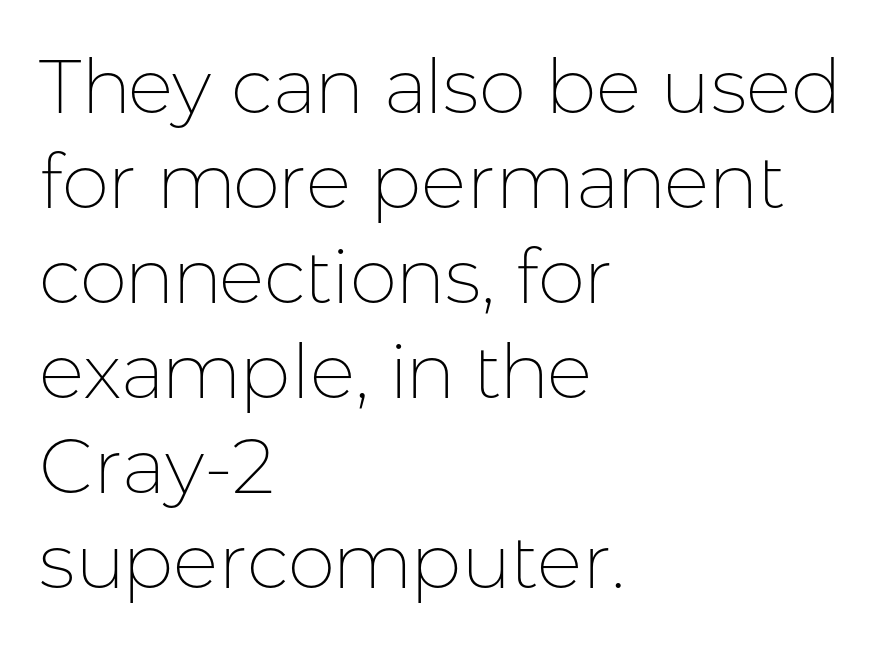
The passage shown is typeset with a sans-serif family. The text block is weighted toward the left margin, trailing off unevenly rightward. A typesetter would call this proportional, since set widths differ per character. Here the glyphs are tracked normally, forming tight word shapes. Descenders are the only things crossing below the line. The block of text has a typical density, with ordinary space between rows.
